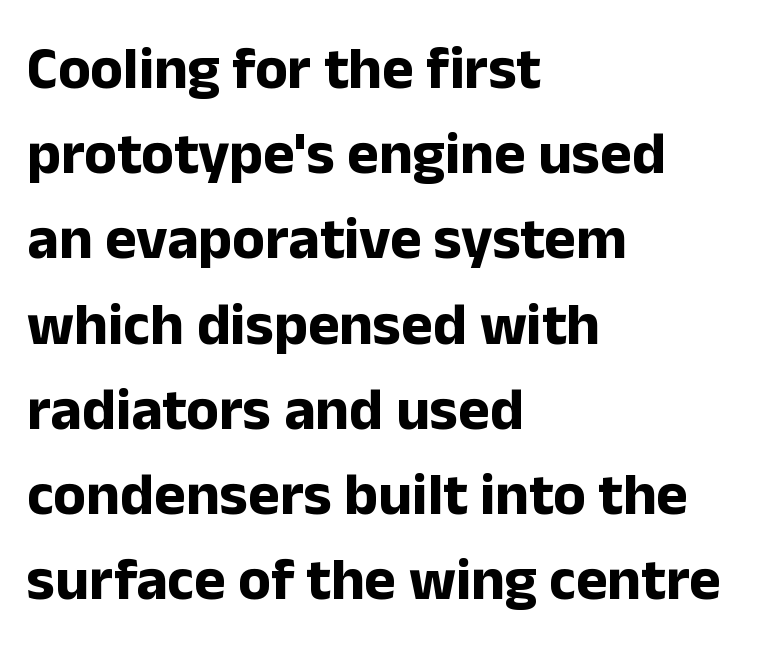
{"serif": "no", "italic": "no", "bold": "yes", "weight": "bold", "width": "normal", "stroke_contrast": "low", "x_height": "medium", "monospaced": "no", "underline": "no", "align": "left", "line_spacing": "normal", "line_spacing_ratio": 1.42, "letter_spacing": "normal", "letter_spacing_em": 0.0, "glyph_px": 60}
